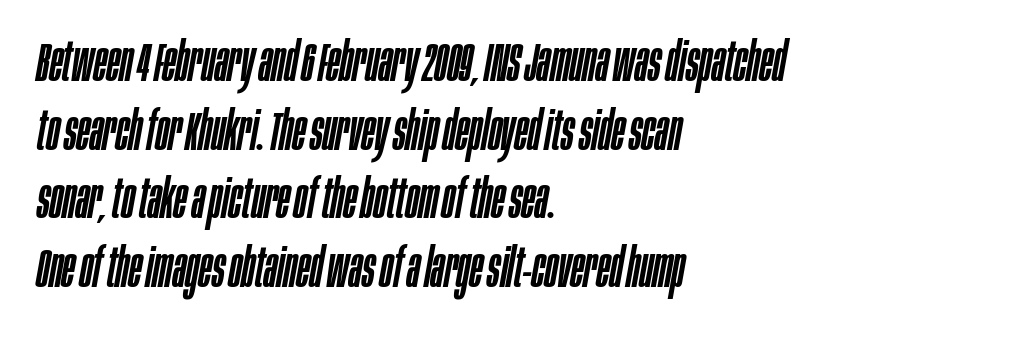
Q: Is the text italic (slanted)? A: Yes, it leans right by about 10 degrees.
Q: Is the text underlined? A: No.
Q: How is the paragraph aligned? A: Left-aligned.
Q: Is the spacing between letters normal or unusually wide? A: Normal.
Q: Is the spacing between lines tight, normal or loose? A: Normal.
Q: Width (condensed, normal, or wide)? A: Condensed.
Q: Stroke contrast? A: Low.
Q: x-height? A: Large.
Q: Monospaced? A: No.
